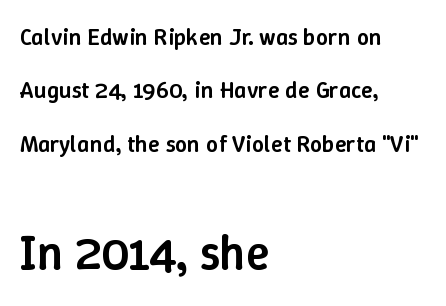
Q: Is the text bold? A: Semi-bold.
Q: Is the text italic (slanted)? A: No, it is upright.
Q: Is the text underlined? A: No.
Q: How is the paragraph aligned? A: Left-aligned.
Q: Is the spacing between letters normal or unusually wide? A: Normal.
Q: Is the spacing between lines tight, normal or loose? A: Loose.
Q: Which block of text is set in a larger size, the first (top) or the second (bottom)? A: The second (bottom) one.
Q: Width (condensed, normal, or wide)? A: Normal.
Q: Stroke contrast? A: Low.
Q: x-height? A: Medium.
Q: Monospaced? A: No.
